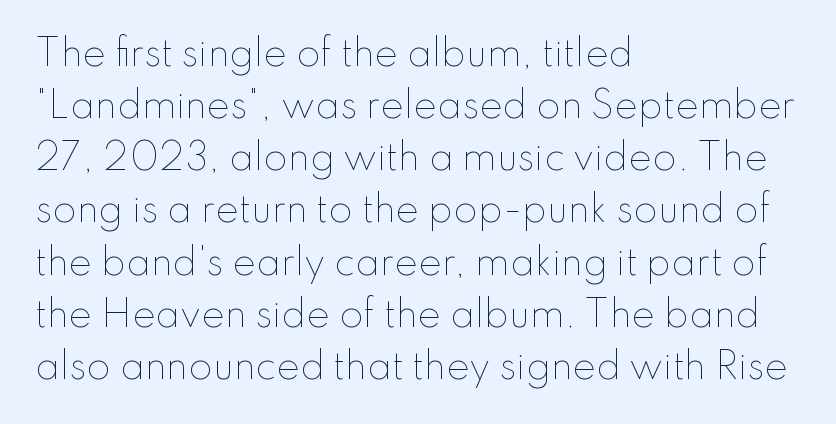
The letters advance in unequal steps, a hallmark of proportional type. Ink coverage per letter is moderate at most. Spacing between characters is what you'd get straight out of the box. A student would call this left alignment; a typographer would say flush left, rag right. Descenders are the only things crossing below the line.
